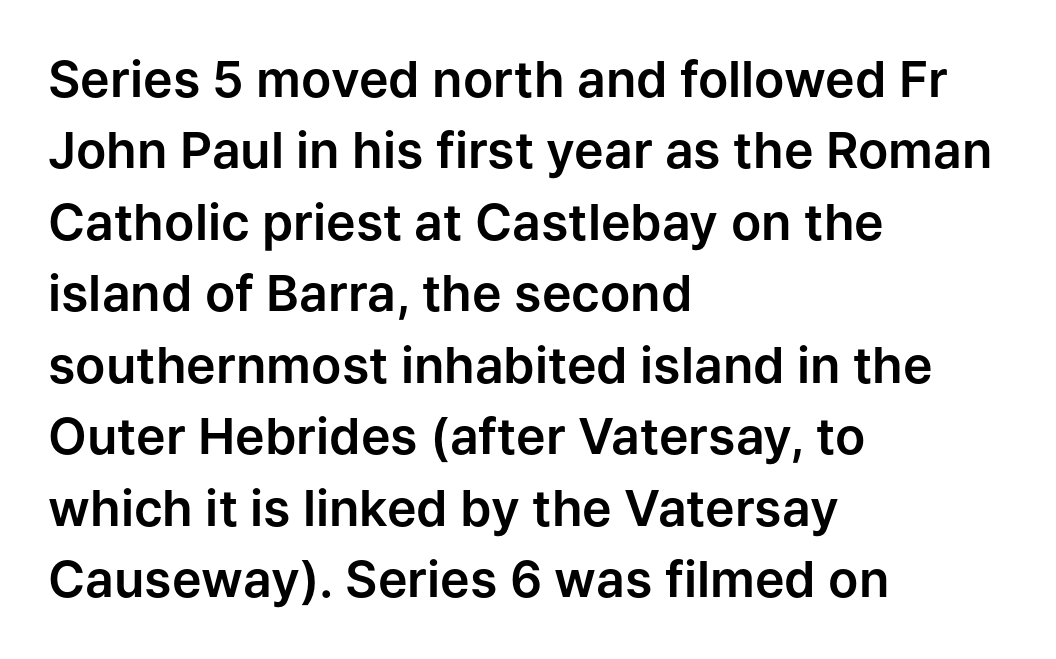
This is sans-serif lettering, the kind often seen on screens and signage. A student would call this left alignment; a typographer would say flush left, rag right. Between one letter and the next there's only the usual sliver of space. The letters advance in unequal steps, a hallmark of proportional type.
